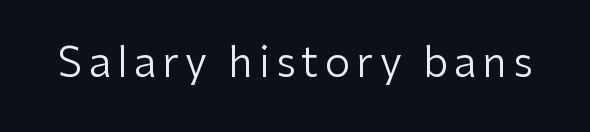
Q: Is the text bold? A: No.
Q: Is the text italic (slanted)? A: No, it is upright.
Q: Is the typeface a serif or a sans-serif typeface? A: Sans-serif.
Q: Is the text underlined? A: No.
Q: Width (condensed, normal, or wide)? A: Normal.
Q: Stroke contrast? A: Low.
Q: x-height? A: Medium.
Q: Monospaced? A: No.
